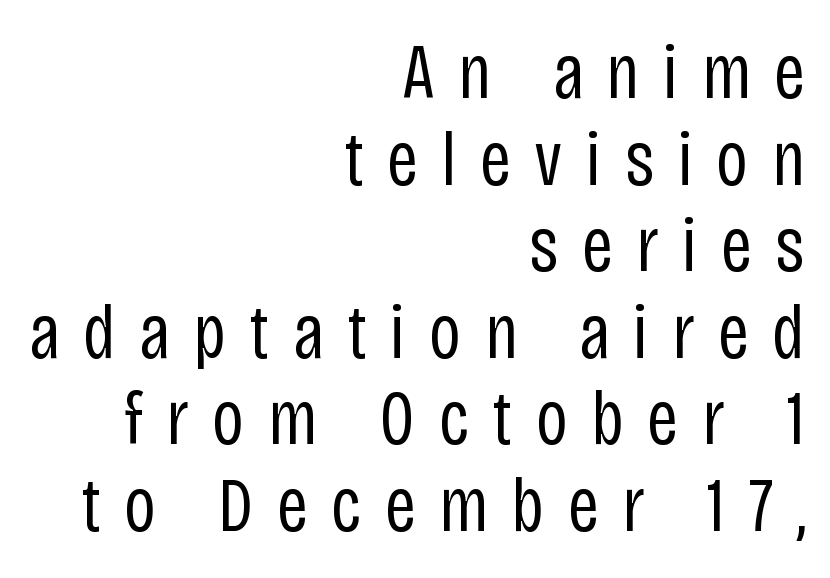
The image shows 78 px regular-weight, condensed sans-serif type, upright; set right-aligned, tight line spacing (1.11x), unusually wide letter spacing (+0.3 em), not underlined; low stroke contrast and a large x-height.
